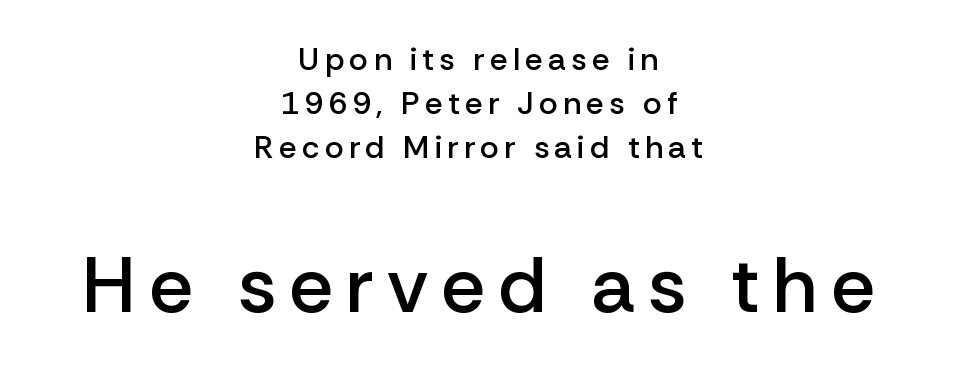
{"serif": "no", "italic": "no", "bold": "semi", "weight": "semibold", "width": "normal", "stroke_contrast": "low", "x_height": "medium", "monospaced": "no", "underline": "no", "align": "center", "line_spacing": "normal", "line_spacing_ratio": 1.37, "larger_block": "second", "size_ratio": 2.47, "glyph_px": 79}
